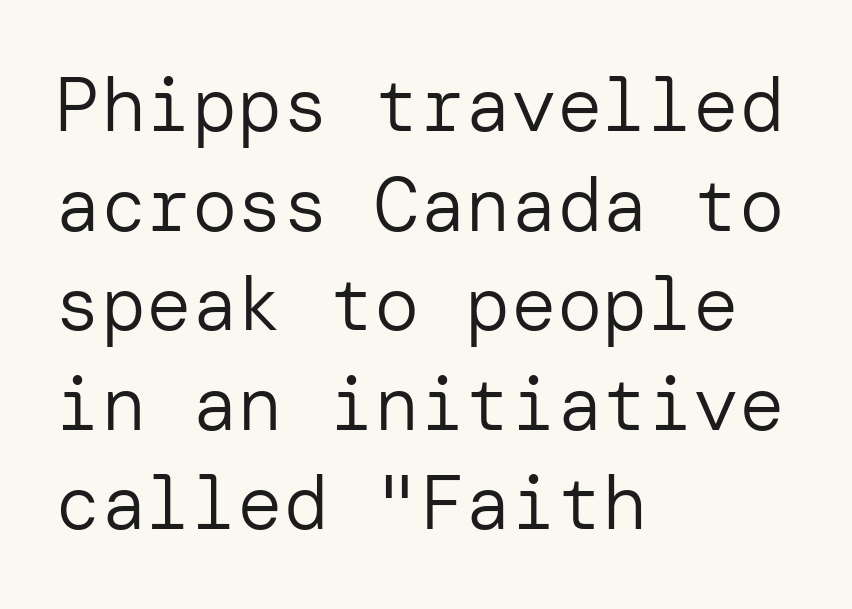
The image shows 76 px regular-weight sans-serif type, upright; set left-aligned, normal line spacing (1.31x), normal letter spacing, not underlined; low stroke contrast and a medium x-height.
